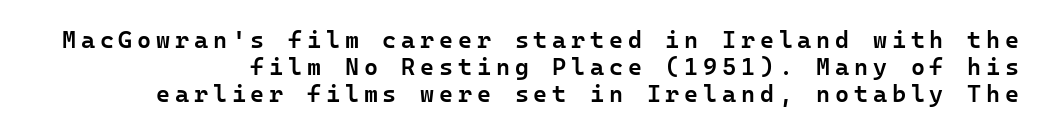
{"italic": "no", "bold": "semi", "underline": "no", "line_spacing": "tight", "line_spacing_ratio": 1.12, "letter_spacing": "wide", "letter_spacing_em": 0.2, "glyph_px": 24}
